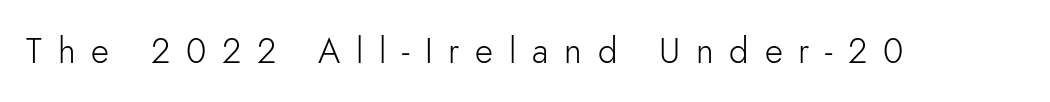
Q: Is the text bold? A: No.
Q: Is the text italic (slanted)? A: No, it is upright.
Q: Is the typeface a serif or a sans-serif typeface? A: Sans-serif.
Q: Is the text underlined? A: No.
Q: Is the spacing between letters normal or unusually wide? A: Unusually wide.
Q: Width (condensed, normal, or wide)? A: Normal.
Q: Stroke contrast? A: Low.
Q: x-height? A: Small.
Q: Monospaced? A: No.
